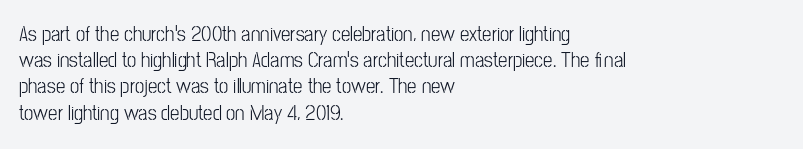
Q: Is the text bold? A: No.
Q: Is the text italic (slanted)? A: No, it is upright.
Q: Is the text underlined? A: No.
Q: How is the paragraph aligned? A: Left-aligned.
Q: Is the spacing between letters normal or unusually wide? A: Normal.
Q: Is the spacing between lines tight, normal or loose? A: Normal.
